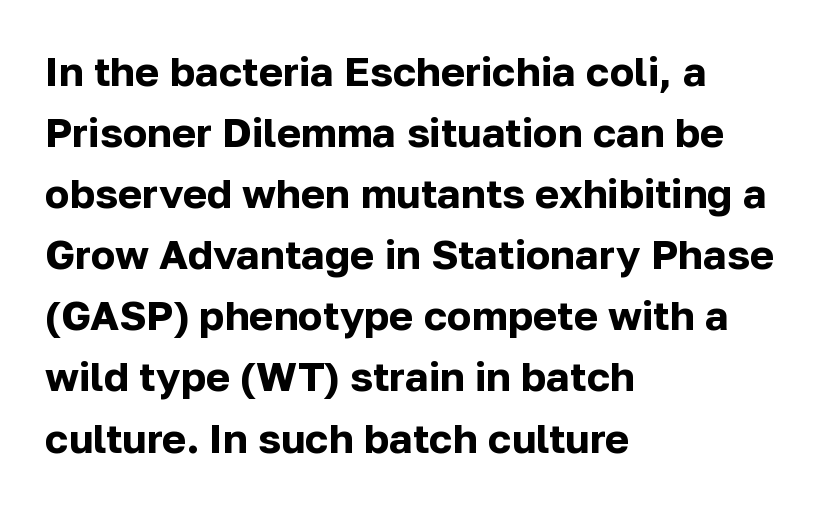
Q: Is the text bold? A: Yes.
Q: Is the text italic (slanted)? A: No, it is upright.
Q: Is the typeface a serif or a sans-serif typeface? A: Sans-serif.
Q: Is the text underlined? A: No.
Q: How is the paragraph aligned? A: Left-aligned.
Q: Is the spacing between letters normal or unusually wide? A: Normal.
Q: Is the spacing between lines tight, normal or loose? A: Normal.
Q: Width (condensed, normal, or wide)? A: Normal.
Q: Stroke contrast? A: Low.
Q: x-height? A: Medium.
Q: Monospaced? A: No.
